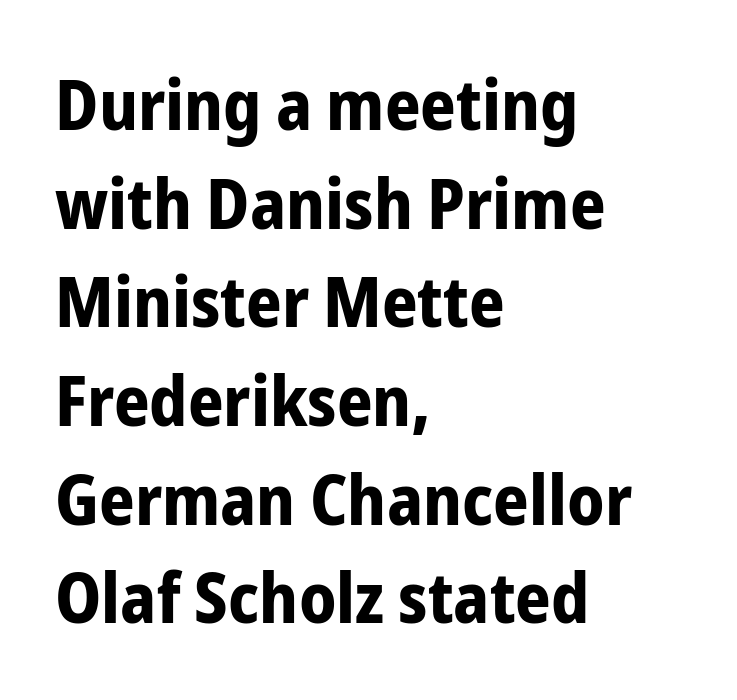
{"serif": "no", "italic": "no", "bold": "yes", "weight": "bold", "width": "condensed", "stroke_contrast": "low", "x_height": "medium", "monospaced": "no", "underline": "no", "align": "left", "line_spacing": "normal", "line_spacing_ratio": 1.41, "letter_spacing": "normal", "letter_spacing_em": 0.0, "glyph_px": 70}
